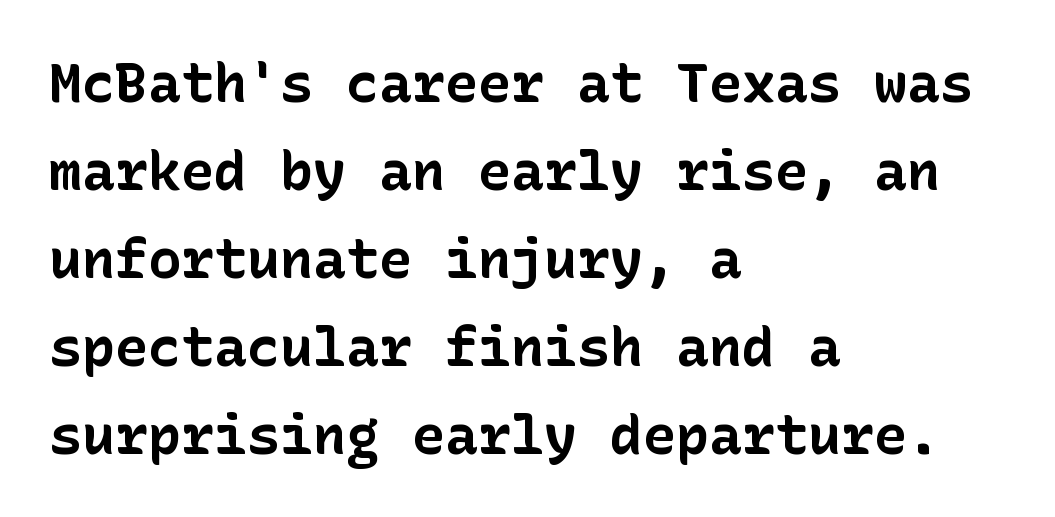
Descender tails drop into unmarked territory. Is there much room between lines? A standard amount, neither cramped nor airy. Every letter is thick-stroked: bold, no question. These lines were composed using upright roman letters. Note: no serifs on the glyphs. Letter spacing: default.
